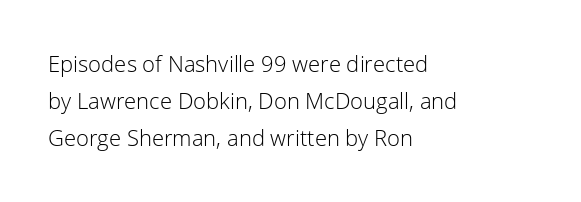
Rows of type keep a routine distance in the vertical direction. Do the letters lean? They stand straight. Nothing unusual about the tracking: characters are spaced as the font intends. The passage shown is not underscored anywhere. Horizontal alignment here is leftward, the default for most running prose.
